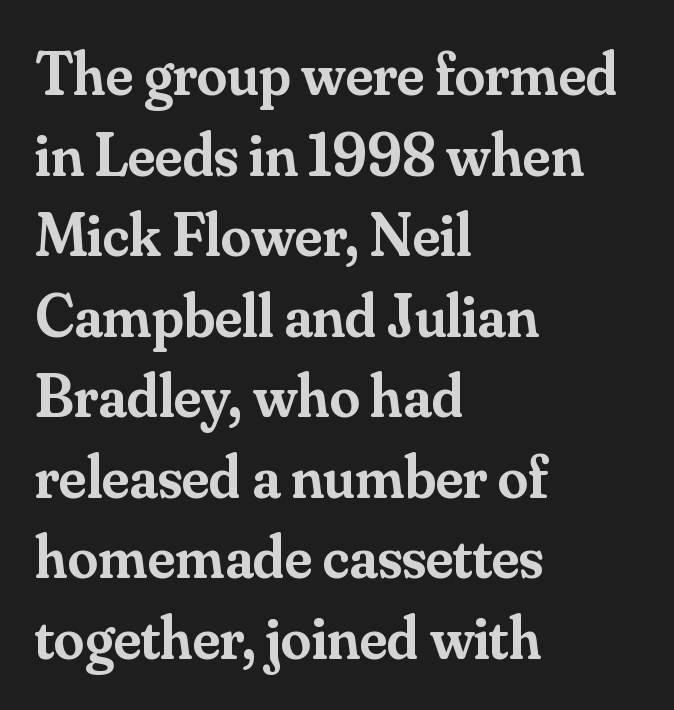
The image shows 61 px semibold serif type, upright; set left-aligned, normal line spacing (1.32x), normal letter spacing, not underlined; medium stroke contrast and a small x-height.
